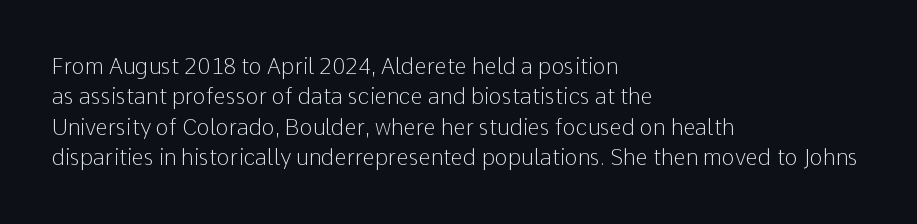
{"italic": "no", "bold": "no", "underline": "no", "align": "left", "line_spacing": "normal", "line_spacing_ratio": 1.38, "letter_spacing": "normal", "letter_spacing_em": 0.0, "glyph_px": 22}
